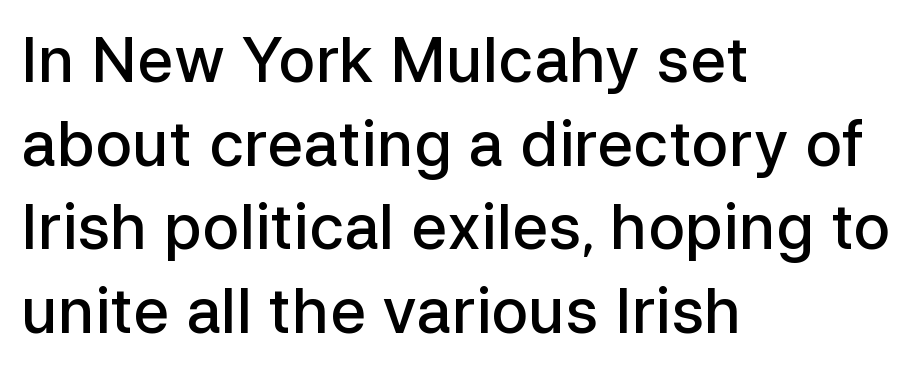
{"serif": "no", "italic": "no", "bold": "semi", "weight": "semibold", "width": "normal", "stroke_contrast": "low", "x_height": "medium", "monospaced": "no", "underline": "no", "align": "left", "line_spacing": "normal", "line_spacing_ratio": 1.35, "letter_spacing": "normal", "letter_spacing_em": 0.0, "glyph_px": 62}
